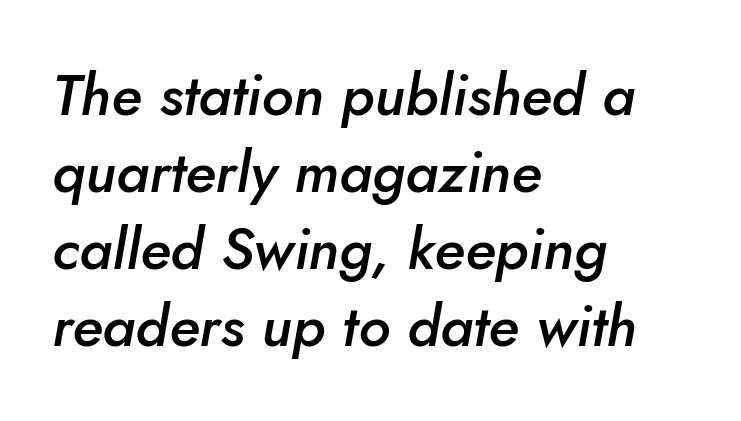
Stems and bowls a touch heavier than normal — semibold. If you drew a ruler down the left edge, every line would touch it. Letters rest on an invisible, unmarked baseline. Nothing unusual about the tracking: characters are spaced as the font intends. The face used here has a pronounced slope to its letters.
